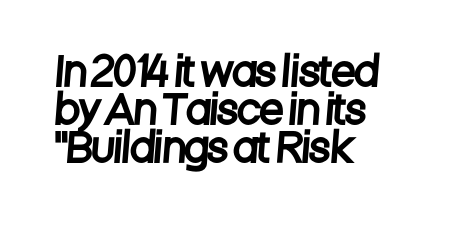
The image shows 39 px condensed sans-serif type; set left-aligned, tight line spacing (0.97x), normal letter spacing, not underlined; low stroke contrast and a large x-height.
